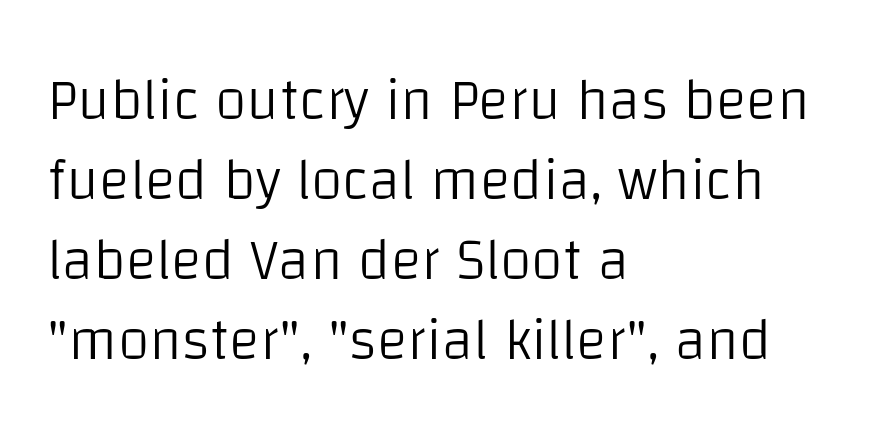
Q: Is the text bold? A: No.
Q: Is the text italic (slanted)? A: No, it is upright.
Q: Is the typeface a serif or a sans-serif typeface? A: Sans-serif.
Q: Is the text underlined? A: No.
Q: How is the paragraph aligned? A: Left-aligned.
Q: Is the spacing between letters normal or unusually wide? A: Normal.
Q: Is the spacing between lines tight, normal or loose? A: Normal.
Q: Width (condensed, normal, or wide)? A: Normal.
Q: Stroke contrast? A: Low.
Q: x-height? A: Large.
Q: Monospaced? A: No.
